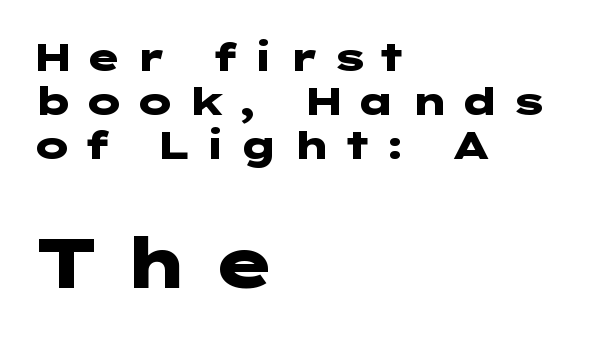
Q: Is the text bold? A: Yes.
Q: Is the text italic (slanted)? A: No, it is upright.
Q: Is the typeface a serif or a sans-serif typeface? A: Sans-serif.
Q: Is the text underlined? A: No.
Q: How is the paragraph aligned? A: Left-aligned.
Q: Is the spacing between letters normal or unusually wide? A: Unusually wide.
Q: Is the spacing between lines tight, normal or loose? A: Tight.
Q: Which block of text is set in a larger size, the first (top) or the second (bottom)? A: The second (bottom) one.
Q: Width (condensed, normal, or wide)? A: Wide.
Q: Stroke contrast? A: Low.
Q: x-height? A: Medium.
